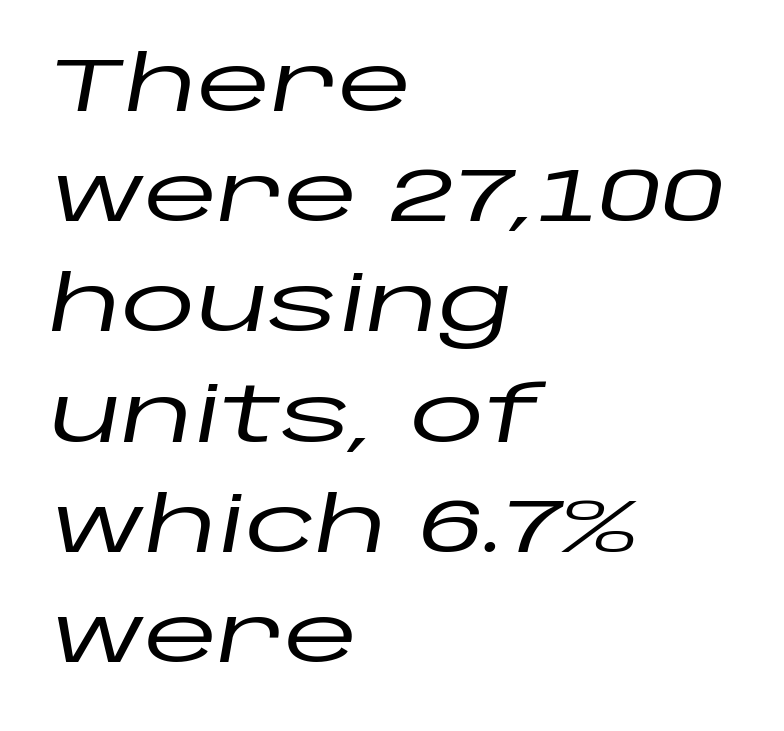
The image shows 76 px wide type, italic (leaning right); set left-aligned, normal line spacing (1.45x), normal letter spacing, not underlined; low stroke contrast and a large x-height.
